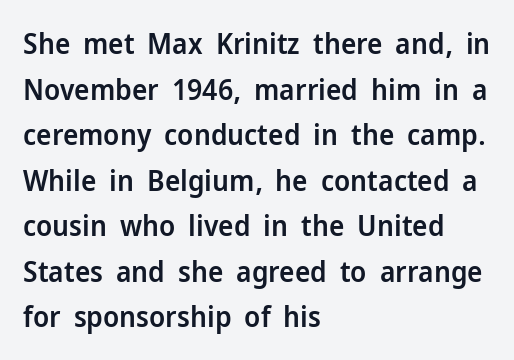
{"serif": "no", "italic": "no", "bold": "semi", "weight": "semibold", "width": "normal", "stroke_contrast": "low", "x_height": "medium", "monospaced": "no", "underline": "no", "align": "left", "line_spacing": "normal", "line_spacing_ratio": 1.57, "letter_spacing": "normal", "letter_spacing_em": 0.0, "glyph_px": 29}
